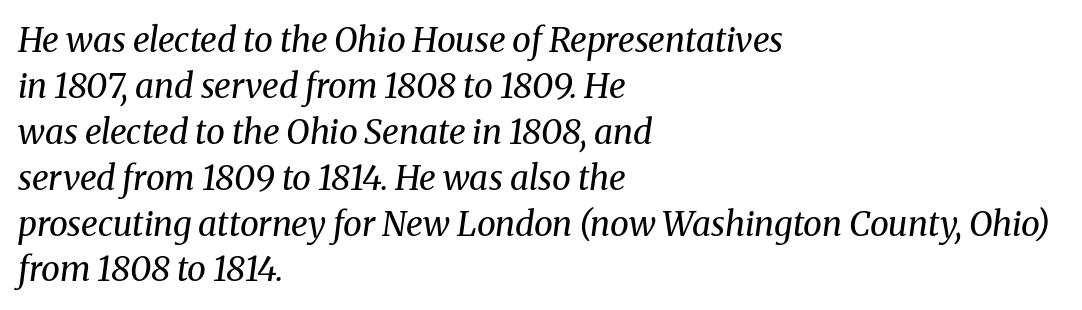
Q: Is the text bold? A: No.
Q: Is the text italic (slanted)? A: Yes, it leans right by about 8 degrees.
Q: Is the typeface a serif or a sans-serif typeface? A: Serif.
Q: Is the text underlined? A: No.
Q: How is the paragraph aligned? A: Left-aligned.
Q: Is the spacing between letters normal or unusually wide? A: Normal.
Q: Is the spacing between lines tight, normal or loose? A: Normal.
Q: Width (condensed, normal, or wide)? A: Normal.
Q: Stroke contrast? A: Medium.
Q: x-height? A: Medium.
Q: Monospaced? A: No.
